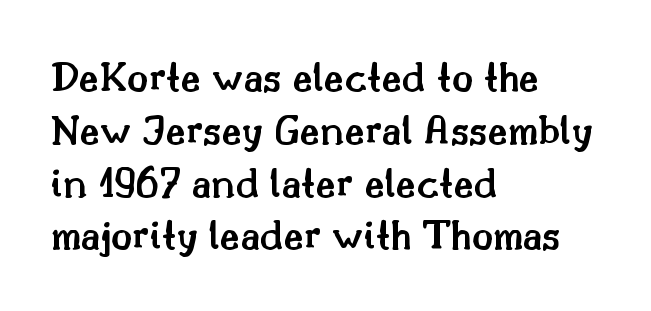
Nobody touched the tracking dial on this one. Notice how the passage keeps a crisp vertical edge on the left only. The typesetting leans somewhat heavy: a semibold. Characters remain perfectly vertical along every line. Is this a sans? No — the strokes have serifs.
